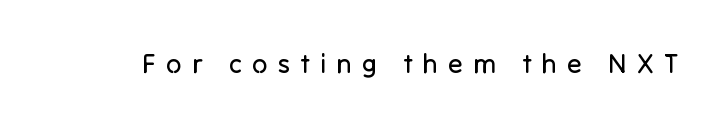
Q: Is the text bold? A: No.
Q: Is the text italic (slanted)? A: No, it is upright.
Q: Is the text underlined? A: No.
Q: Is the spacing between letters normal or unusually wide? A: Unusually wide.
